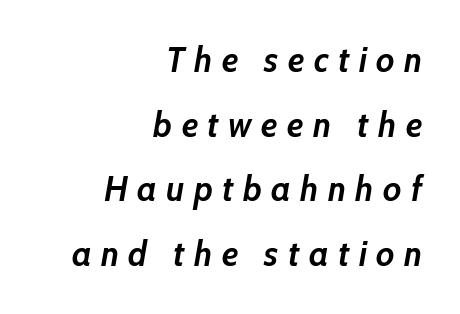
Notice how the passage keeps a crisp vertical edge on the right only. Each letter keeps its own natural width here, so spacing adapts to shape. Thick stems and heavy bowls — unmistakably bold. In terms of letterspacing, this is a distinctly airy, spread setting. An italicized treatment has been applied to the whole sample. Descenders hang freely into open space.
